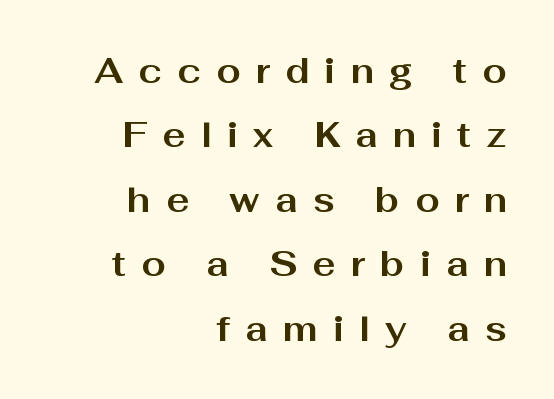
Check the space under the baseline: it is left empty. In terms of letterform style, serifs are entirely absent. Teacher's note: observe the even right margin — that is flush-right alignment. This sample has the flowing, uneven cadence of proportional lettering. Style check: upright. Letter spacing: wide.
